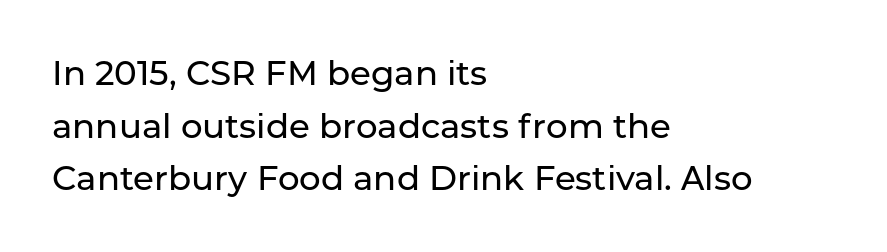
Q: Is the text italic (slanted)? A: No, it is upright.
Q: Is the typeface a serif or a sans-serif typeface? A: Sans-serif.
Q: Is the text underlined? A: No.
Q: How is the paragraph aligned? A: Left-aligned.
Q: Is the spacing between letters normal or unusually wide? A: Normal.
Q: Is the spacing between lines tight, normal or loose? A: Normal.
Q: Width (condensed, normal, or wide)? A: Normal.
Q: Stroke contrast? A: Low.
Q: x-height? A: Medium.
Q: Monospaced? A: No.
